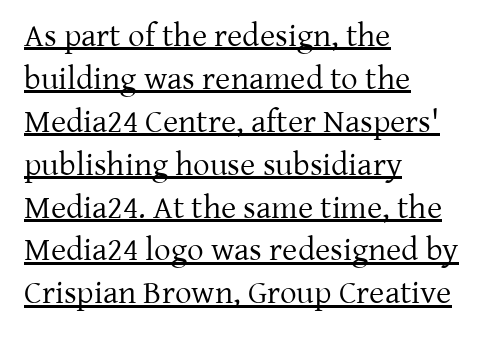
{"serif": "yes", "italic": "no", "bold": "no", "weight": "regular", "width": "normal", "stroke_contrast": "low", "x_height": "medium", "monospaced": "no", "underline": "yes", "align": "left", "line_spacing": "normal", "line_spacing_ratio": 1.3, "letter_spacing": "normal", "letter_spacing_em": 0.0, "glyph_px": 33}
